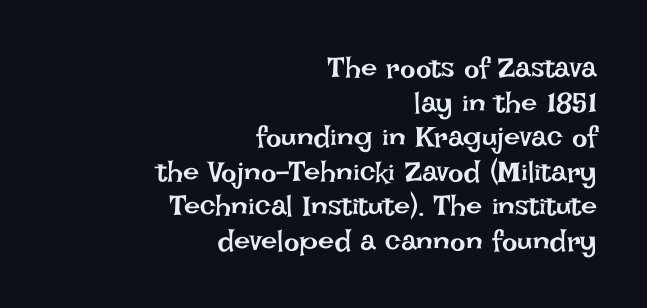
The image shows 29 px regular-weight type, upright; set right-aligned, line spacing 1.19x, normal letter spacing, not underlined; low stroke contrast and a large x-height.
